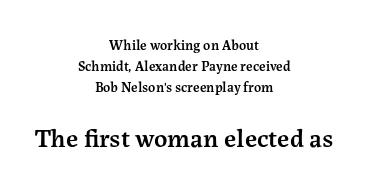
The image shows 26 px text type, upright; set centered, normal line spacing (1.51x), normal letter spacing, not underlined; the second (bottom) block is 1.86x larger.
